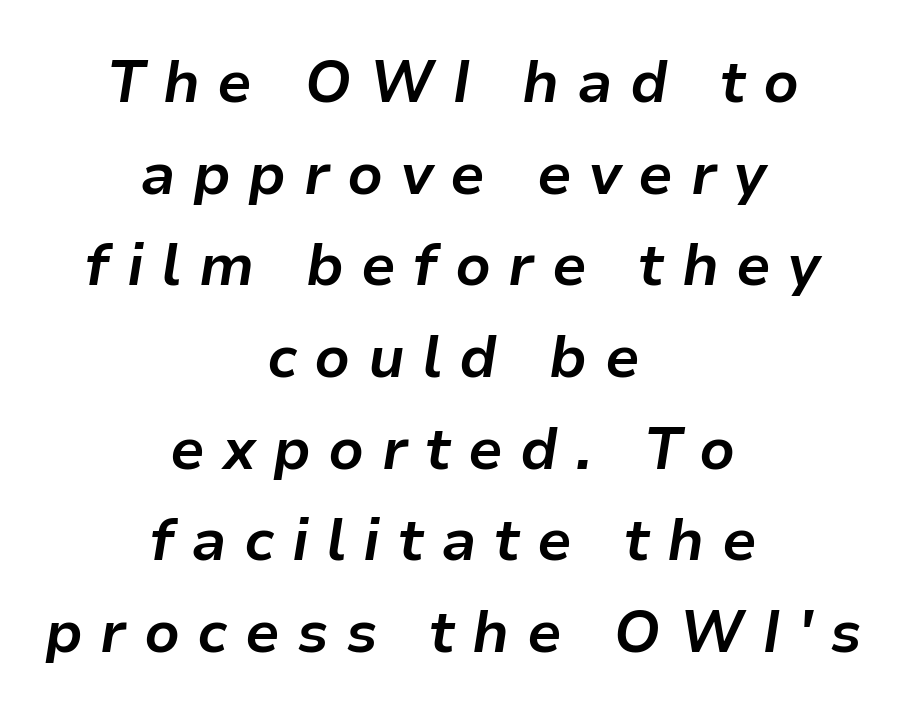
Q: Is the text bold? A: Yes.
Q: Is the text italic (slanted)? A: Yes, it leans right by about 9 degrees.
Q: Is the text underlined? A: No.
Q: How is the paragraph aligned? A: Centered.
Q: Is the spacing between letters normal or unusually wide? A: Unusually wide.
Q: Is the spacing between lines tight, normal or loose? A: Normal.
Q: Width (condensed, normal, or wide)? A: Normal.
Q: Stroke contrast? A: Low.
Q: x-height? A: Medium.
Q: Monospaced? A: No.
